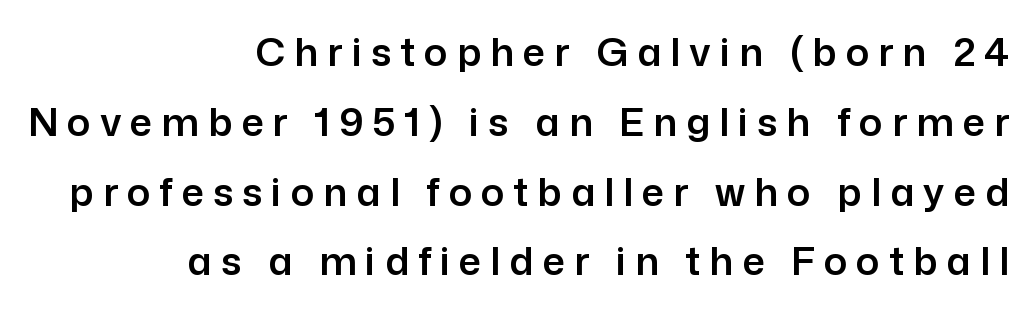
Spacing verdict: proportional, widths tailored to each character. Nobody drew a line under any word here. Notice how the stems are strictly vertical — no italics here. In terms of letterform style, serifs are entirely absent. The tracking jumps out immediately: characters are airy and widely separated.
